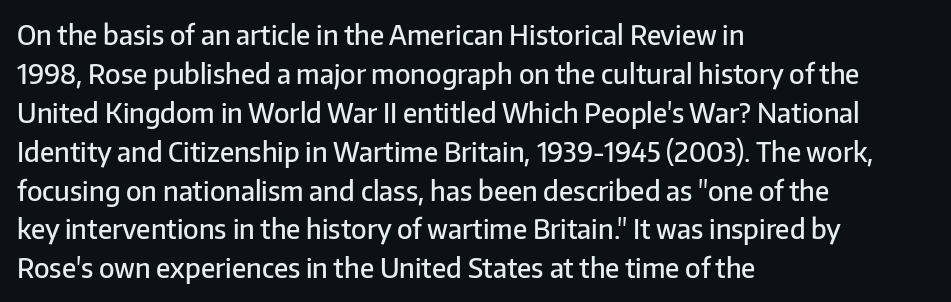
Spacing between characters is what you'd get straight out of the box. The space directly below the letters is spotless. The lines are quadded left. This sample uses an upright cut, with every glyph sitting square on the baseline. Look at the stroke-to-counter ratio: somewhat heavy, a semibold.
